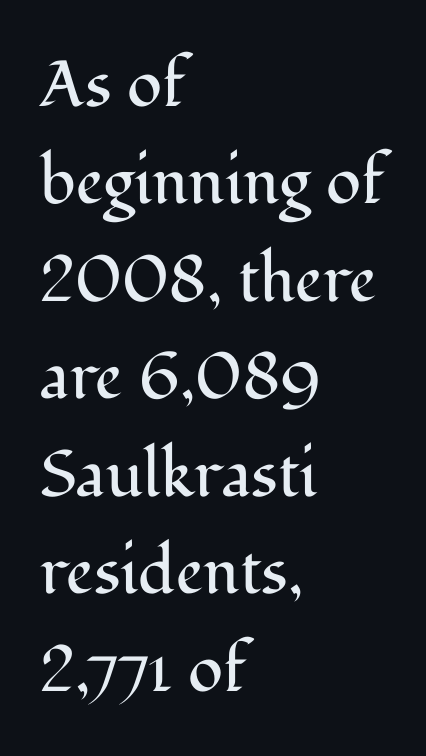
The image shows 65 px regular-weight serif type, upright; set left-aligned, normal line spacing (1.5x), normal letter spacing, not underlined; medium stroke contrast and a medium x-height.
